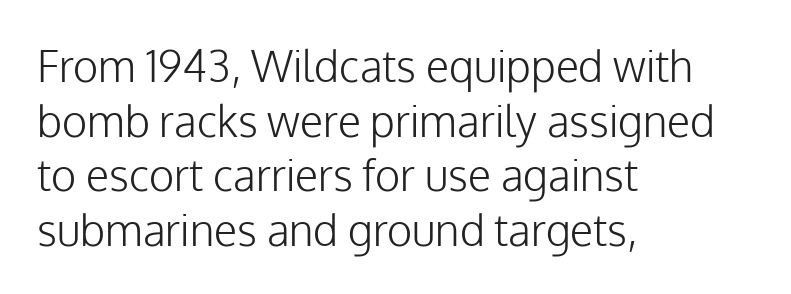
Q: Is the text bold? A: No.
Q: Is the text italic (slanted)? A: No, it is upright.
Q: Is the typeface a serif or a sans-serif typeface? A: Sans-serif.
Q: Is the text underlined? A: No.
Q: How is the paragraph aligned? A: Left-aligned.
Q: Is the spacing between letters normal or unusually wide? A: Normal.
Q: Is the spacing between lines tight, normal or loose? A: Normal.
Q: Width (condensed, normal, or wide)? A: Normal.
Q: Stroke contrast? A: Low.
Q: x-height? A: Medium.
Q: Monospaced? A: No.
